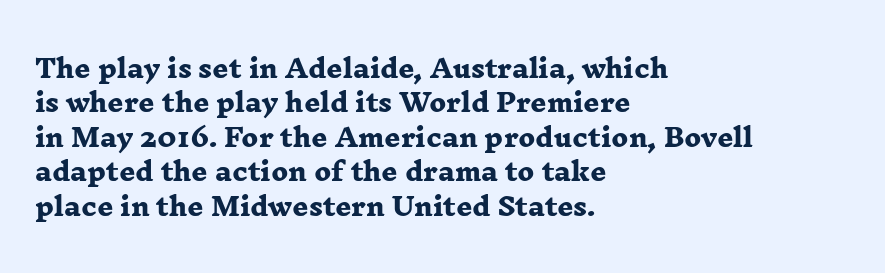
{"bold": "yes", "underline": "no", "align": "left", "line_spacing": "normal", "line_spacing_ratio": 1.38, "letter_spacing": "normal", "letter_spacing_em": 0.0, "glyph_px": 25}
